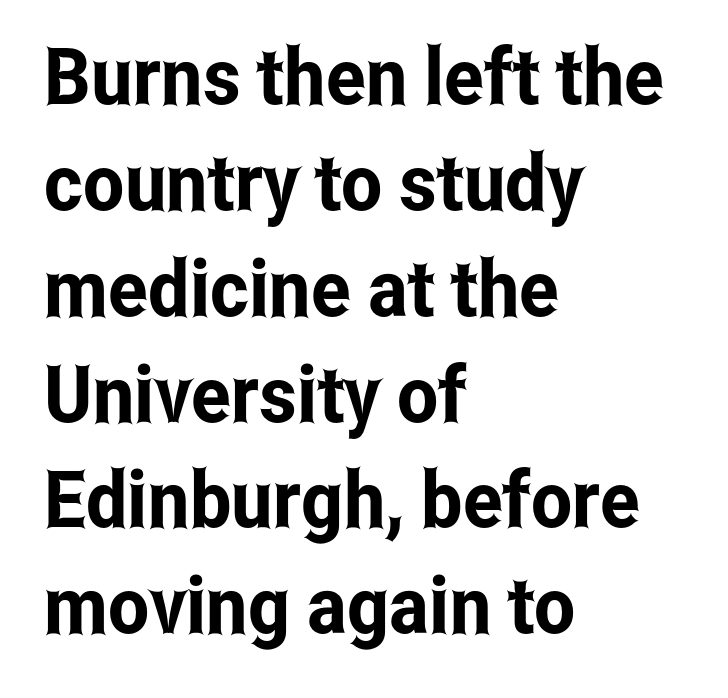
Horizontally, the lines are justified to the leading edge only. The face used here is a sans, in the tradition of grotesques and geometrics. Descenders hang freely into open space. The lines sit at an ordinary, default distance from one another. Between one letter and the next there's only the usual sliver of space.
